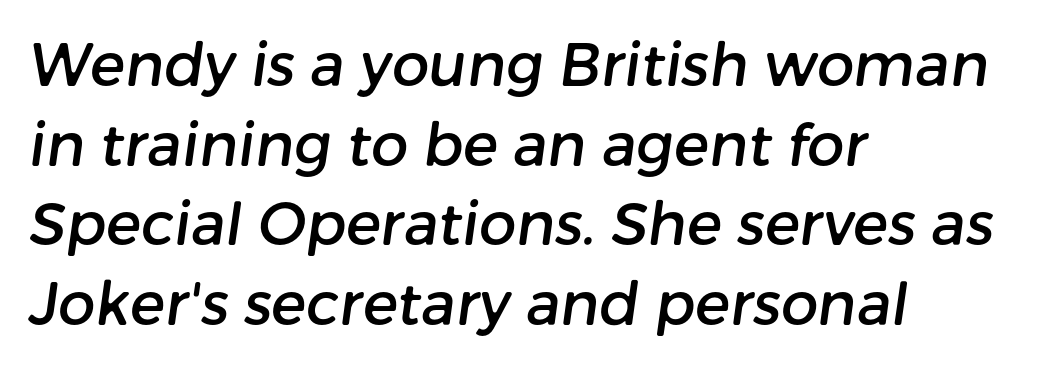
The image shows 59 px sans-serif type; set left-aligned, normal line spacing (1.35x), normal letter spacing, not underlined; low stroke contrast and a medium x-height.
